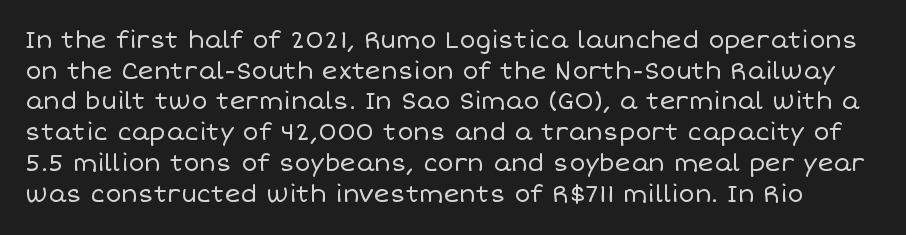
Q: Is the text bold? A: No.
Q: Is the text italic (slanted)? A: No, it is upright.
Q: Is the text underlined? A: No.
Q: Is the spacing between letters normal or unusually wide? A: Normal.
Q: Is the spacing between lines tight, normal or loose? A: Normal.
